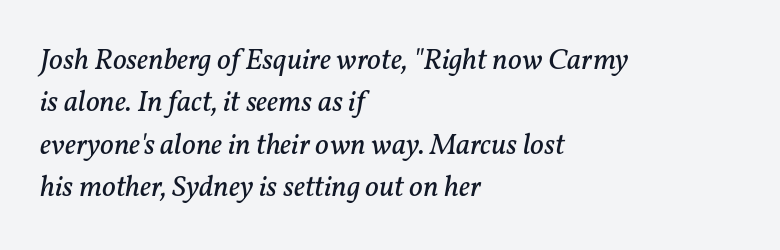
Q: Is the text bold? A: No.
Q: Is the text italic (slanted)? A: Yes, it leans right by about 11 degrees.
Q: Is the typeface a serif or a sans-serif typeface? A: Serif.
Q: Is the text underlined? A: No.
Q: How is the paragraph aligned? A: Left-aligned.
Q: Is the spacing between letters normal or unusually wide? A: Normal.
Q: Is the spacing between lines tight, normal or loose? A: Normal.
Q: Width (condensed, normal, or wide)? A: Normal.
Q: Stroke contrast? A: Low.
Q: x-height? A: Medium.
Q: Monospaced? A: No.
